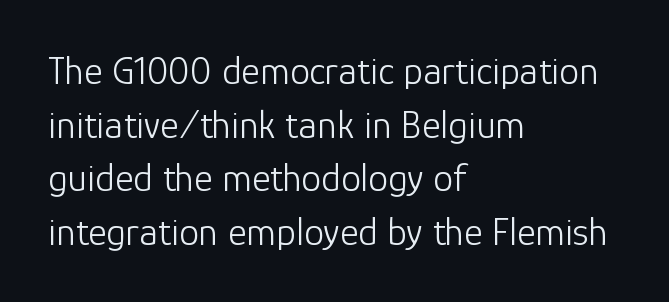
Each stroke keeps to a modest, everyday thickness or less. The rendering anchors every line to the left-hand side. Character widths vary here, with narrow letters taking less room than wide ones. Italic: no, the glyphs are upright roman.
